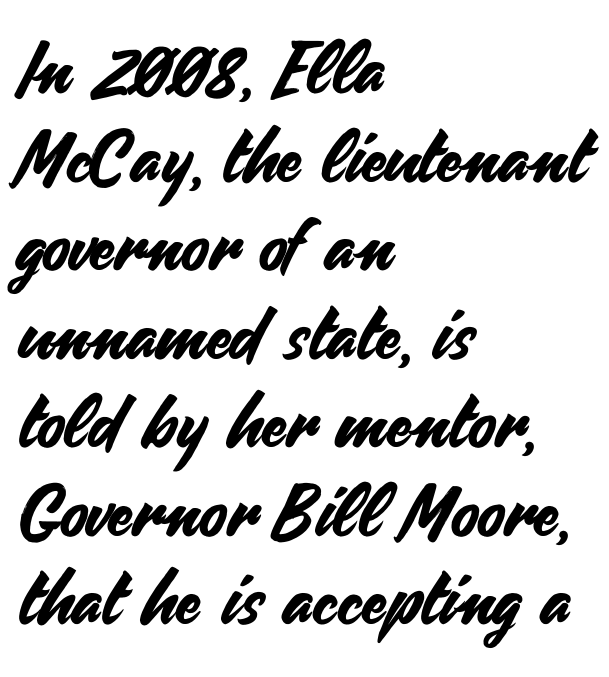
{"serif": "no", "width": "normal", "stroke_contrast": "medium", "x_height": "small", "monospaced": "no", "underline": "no", "align": "left", "line_spacing_ratio": 1.23, "letter_spacing": "normal", "letter_spacing_em": 0.0, "glyph_px": 72}
